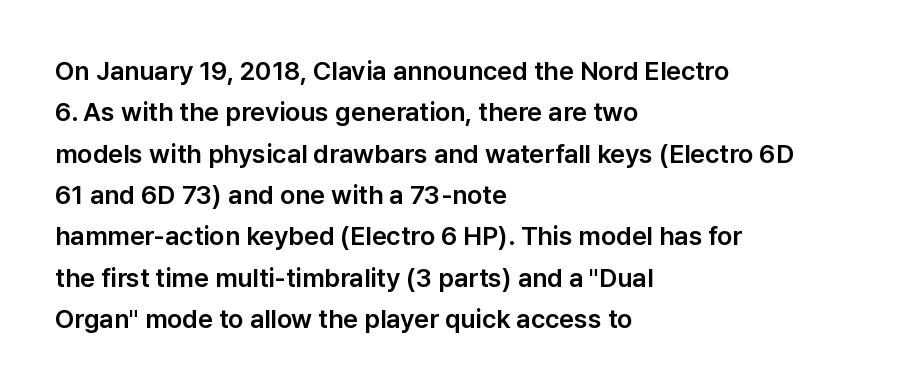
Q: Is the text italic (slanted)? A: No, it is upright.
Q: Is the text underlined? A: No.
Q: How is the paragraph aligned? A: Left-aligned.
Q: Is the spacing between letters normal or unusually wide? A: Normal.
Q: Is the spacing between lines tight, normal or loose? A: Normal.
